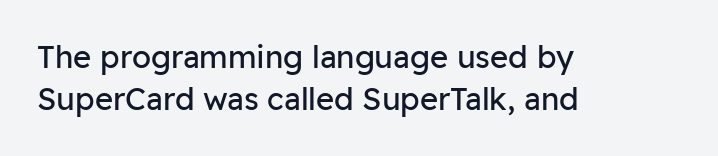
{"serif": "no", "italic": "no", "bold": "no", "weight": "regular", "width": "normal", "stroke_contrast": "low", "x_height": "medium", "monospaced": "no", "underline": "no", "align": "left", "line_spacing": "normal", "line_spacing_ratio": 1.37, "letter_spacing": "normal", "letter_spacing_em": 0.0, "glyph_px": 31}
